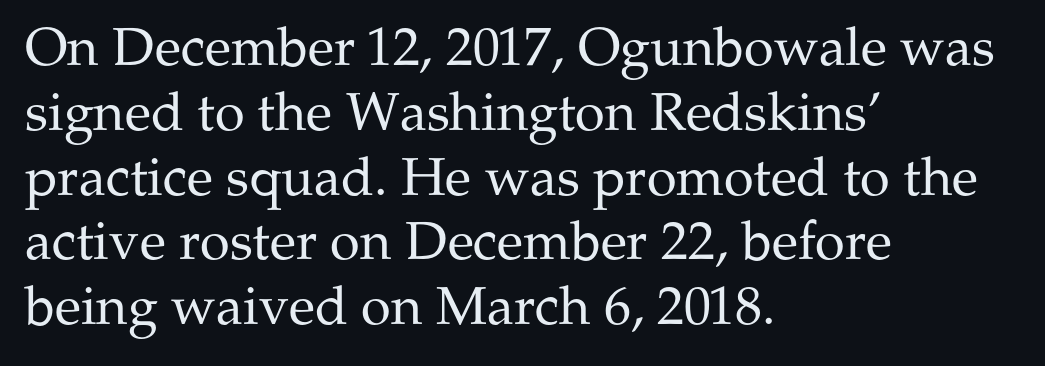
The image shows 54 px regular-weight serif type, upright; set left-aligned, line spacing 1.2x, normal letter spacing, not underlined; medium stroke contrast and a medium x-height.
